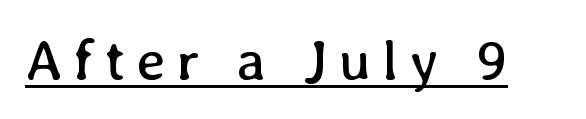
{"italic": "no", "bold": "no", "weight": "regular", "width": "normal", "stroke_contrast": "low", "x_height": "medium", "monospaced": "no", "underline": "yes", "glyph_px": 57}
